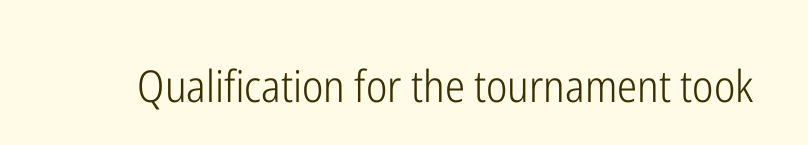
The image shows 44 px light, condensed sans-serif type, upright; set normal letter spacing, not underlined; low stroke contrast and a medium x-height.
